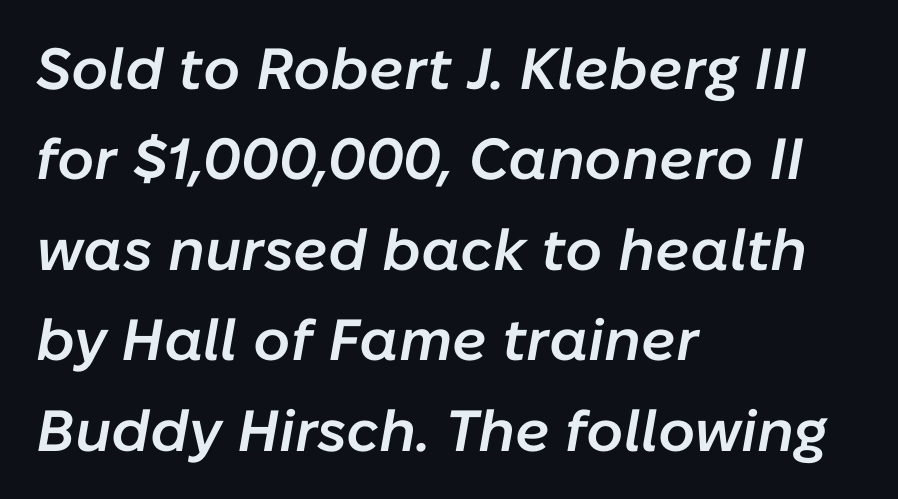
{"italic": "yes", "lean": "right", "slant_degrees": 10, "bold": "semi", "weight": "semibold", "width": "normal", "stroke_contrast": "low", "x_height": "medium", "monospaced": "no", "underline": "no", "align": "left", "line_spacing": "normal", "line_spacing_ratio": 1.56, "letter_spacing": "normal", "letter_spacing_em": 0.0, "glyph_px": 58}
